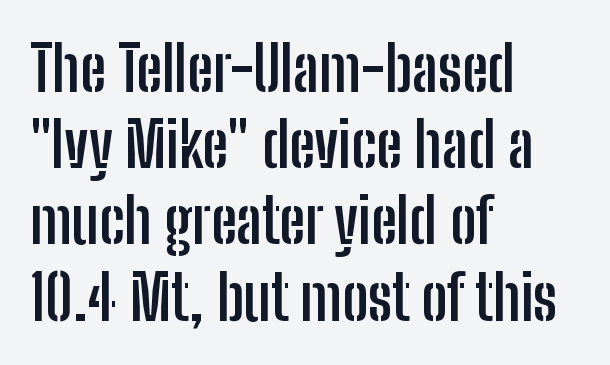
Q: Is the text bold? A: Yes.
Q: Is the text italic (slanted)? A: No, it is upright.
Q: Is the typeface a serif or a sans-serif typeface? A: Sans-serif.
Q: Is the text underlined? A: No.
Q: How is the paragraph aligned? A: Left-aligned.
Q: Is the spacing between letters normal or unusually wide? A: Normal.
Q: Width (condensed, normal, or wide)? A: Condensed.
Q: Stroke contrast? A: Low.
Q: x-height? A: Medium.
Q: Monospaced? A: No.
